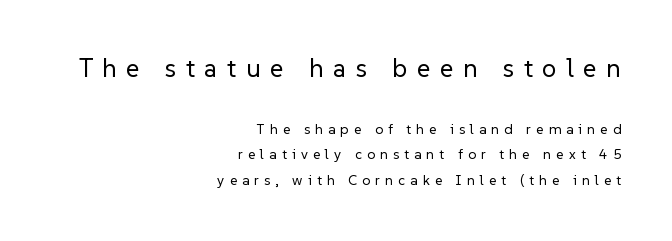
The face used here appears at its bigger size in the upper chunk. Italic? Not at all — the glyphs are vertical. The gap between lines stays unmarked. This sample is right-justified, so line beginnings fall wherever the words allow. The strokes are not fattened; the text isn't bold. Display-style spreading of the glyphs; the letterfit is very open.
